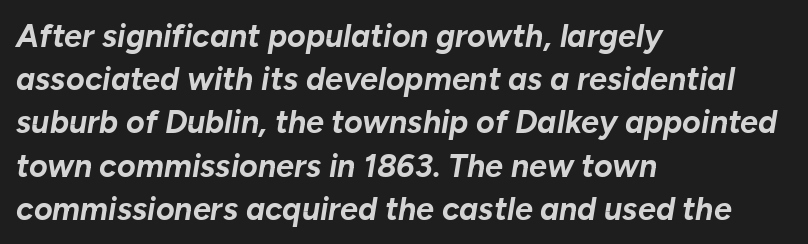
Italic: yes, the glyphs are oblique. The paragraph shown leans on its left margin. Looks like regular typesetting: each glyph gets only the width it needs. Caption: bold face, heavy strokes. Vertical spacing — default.
